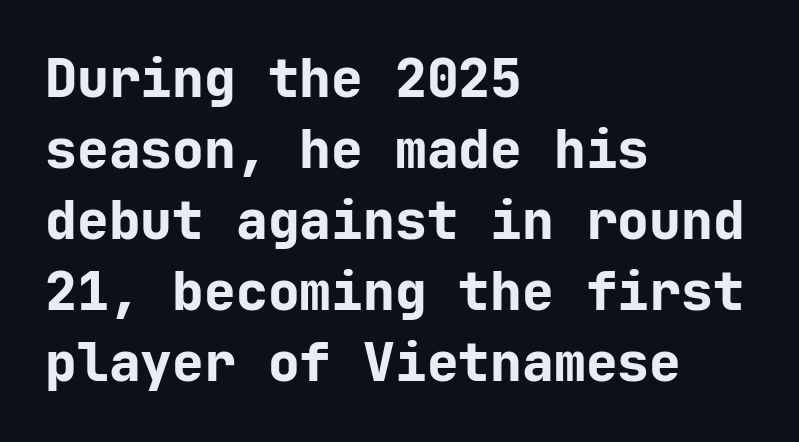
{"serif": "no", "italic": "no", "bold": "yes", "weight": "bold", "width": "normal", "stroke_contrast": "low", "x_height": "medium", "monospaced": "yes", "underline": "no", "align": "left", "line_spacing": "normal", "line_spacing_ratio": 1.34, "letter_spacing": "normal", "letter_spacing_em": 0.0, "glyph_px": 53}
